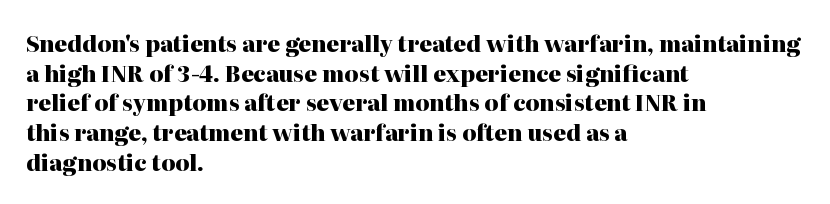
Caption: standard tracking, unaltered. Bold? Absolutely — the strokes are thick and heavy. Where is the straight margin? On the left. The line-height multiplier appears to be the usual default. Underlining? Definitely not there. Upright lettering throughout.
